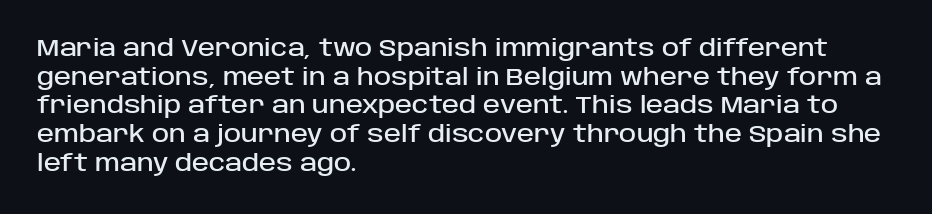
{"italic": "no", "underline": "no", "align": "left", "line_spacing": "normal", "line_spacing_ratio": 1.25, "letter_spacing": "normal", "letter_spacing_em": 0.0, "glyph_px": 23}
